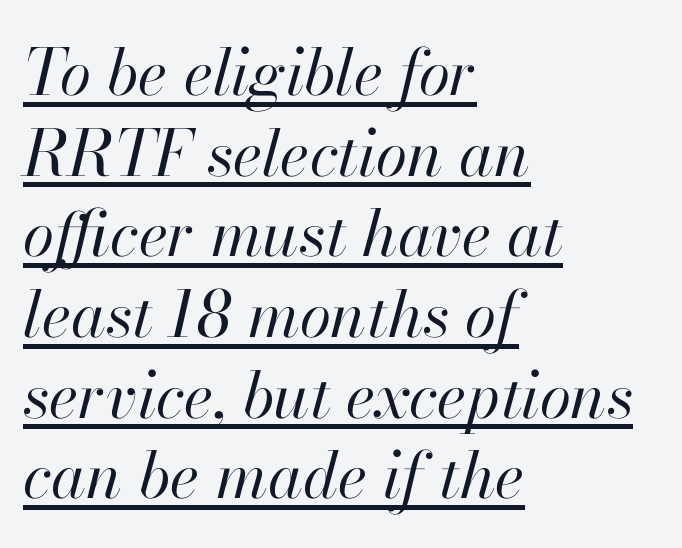
Q: Is the text bold? A: No.
Q: Is the text italic (slanted)? A: Yes, it leans right by about 13 degrees.
Q: Is the text underlined? A: Yes.
Q: How is the paragraph aligned? A: Left-aligned.
Q: Is the spacing between letters normal or unusually wide? A: Normal.
Q: Is the spacing between lines tight, normal or loose? A: Normal.
Q: Width (condensed, normal, or wide)? A: Normal.
Q: Stroke contrast? A: High.
Q: x-height? A: Small.
Q: Monospaced? A: No.
